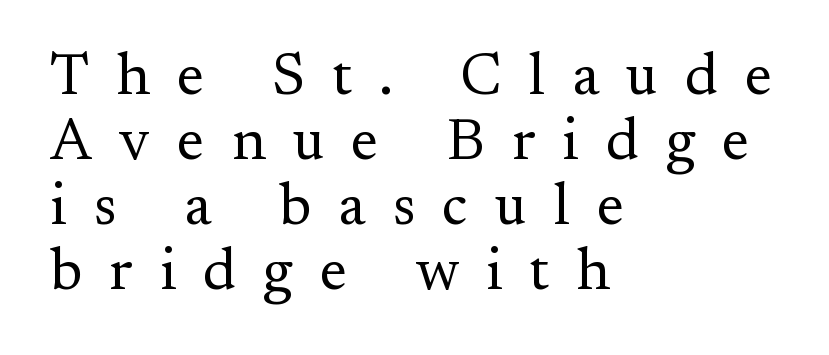
Q: Is the text bold? A: No.
Q: Is the text italic (slanted)? A: No, it is upright.
Q: Is the typeface a serif or a sans-serif typeface? A: Serif.
Q: Is the text underlined? A: No.
Q: How is the paragraph aligned? A: Left-aligned.
Q: Is the spacing between letters normal or unusually wide? A: Unusually wide.
Q: Is the spacing between lines tight, normal or loose? A: Tight.
Q: Width (condensed, normal, or wide)? A: Normal.
Q: Stroke contrast? A: Medium.
Q: x-height? A: Small.
Q: Monospaced? A: No.
